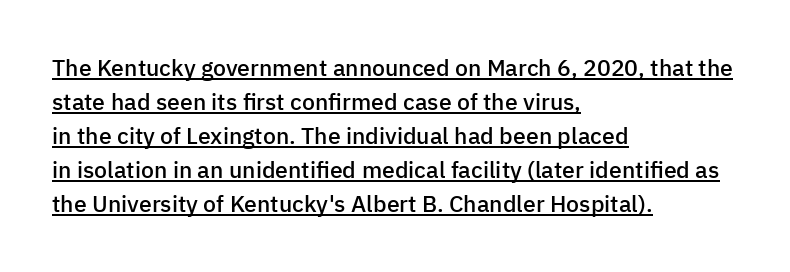
{"italic": "no", "bold": "semi", "underline": "yes", "align": "left", "line_spacing": "normal", "line_spacing_ratio": 1.48, "letter_spacing": "normal", "letter_spacing_em": 0.0, "glyph_px": 23}
